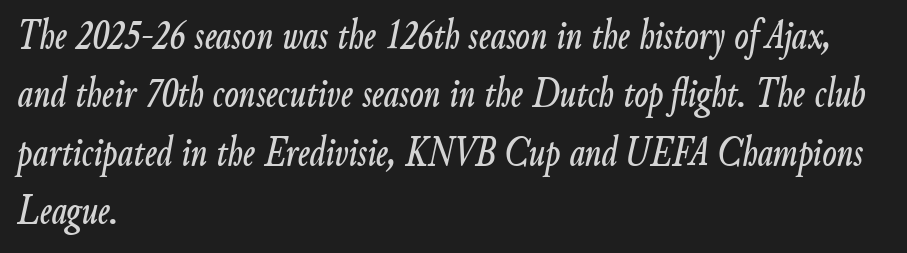
{"italic": "yes", "lean": "right", "slant_degrees": 9, "width": "condensed", "stroke_contrast": "low", "x_height": "small", "monospaced": "no", "underline": "no", "align": "left", "line_spacing": "normal", "line_spacing_ratio": 1.39, "letter_spacing": "normal", "letter_spacing_em": 0.0, "glyph_px": 42}
